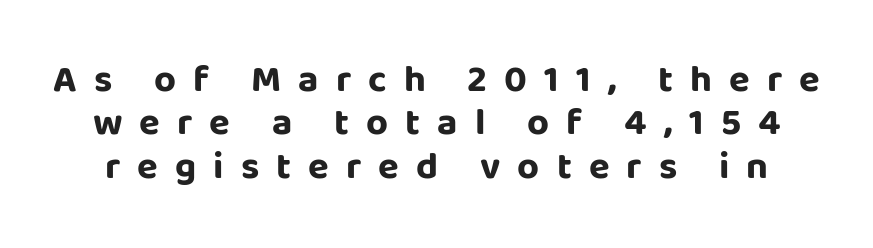
{"serif": "no", "italic": "no", "bold": "yes", "weight": "bold", "width": "normal", "stroke_contrast": "low", "x_height": "large", "monospaced": "no", "underline": "no", "line_spacing": "tight", "line_spacing_ratio": 1.14, "letter_spacing": "wide", "letter_spacing_em": 0.45, "glyph_px": 38}
